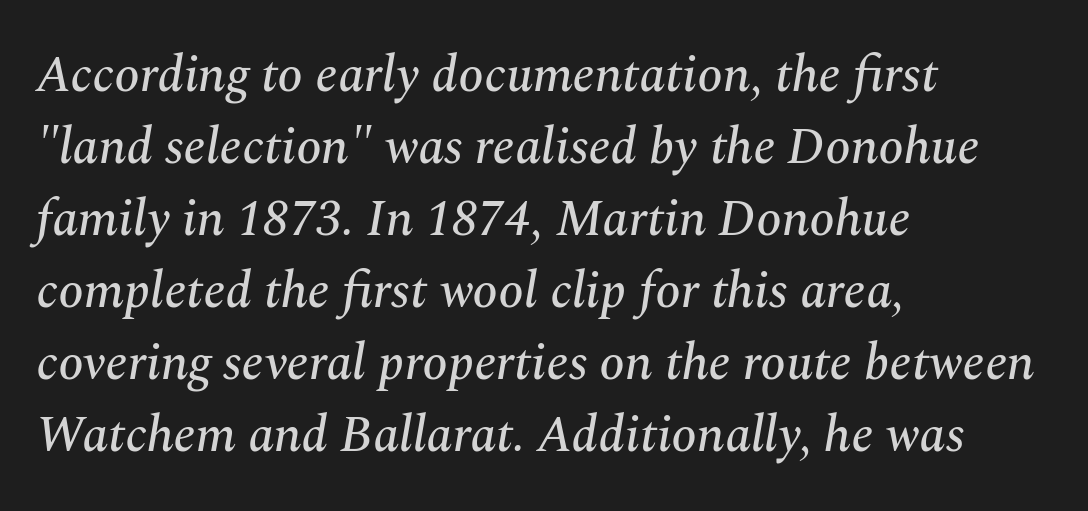
Q: Is the text italic (slanted)? A: Yes, it leans right by about 10 degrees.
Q: Is the typeface a serif or a sans-serif typeface? A: Serif.
Q: Is the text underlined? A: No.
Q: How is the paragraph aligned? A: Left-aligned.
Q: Is the spacing between letters normal or unusually wide? A: Normal.
Q: Is the spacing between lines tight, normal or loose? A: Normal.
Q: Width (condensed, normal, or wide)? A: Normal.
Q: Stroke contrast? A: Medium.
Q: x-height? A: Medium.
Q: Monospaced? A: No.
